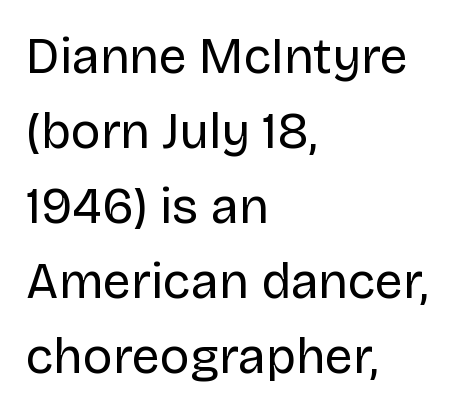
The type sits square on the baseline with zero lean. This is not heavy type; no bold has been used. The ragged edge is on the right, which tells us the setting is flush left. Successive baselines arrive at the customary interval. Do the characters align in a grid? No, the font is proportional. The letterforms sit shoulder to shoulder at normal distance.
